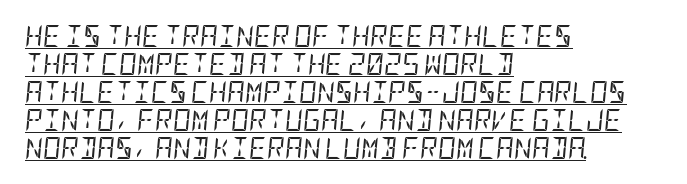
Q: Is the text bold? A: No.
Q: Is the text italic (slanted)? A: Yes, it leans right by about 5 degrees.
Q: Is the text underlined? A: Yes.
Q: How is the paragraph aligned? A: Left-aligned.
Q: Is the spacing between letters normal or unusually wide? A: Normal.
Q: Is the spacing between lines tight, normal or loose? A: Normal.
